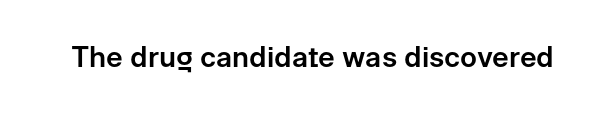
The image shows 28 px sans-serif type, upright; set normal letter spacing, not underlined; low stroke contrast and a medium x-height.
